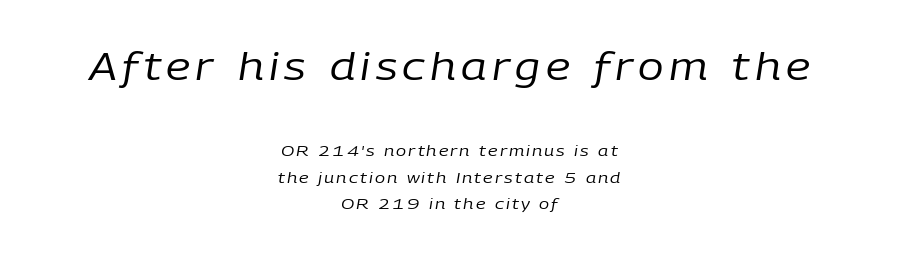
The image shows 38 px regular-weight type, italic (leaning right); set centered, line spacing 1.78x, not underlined; the first (top) block is 2.53x larger; low stroke contrast and a medium x-height.
